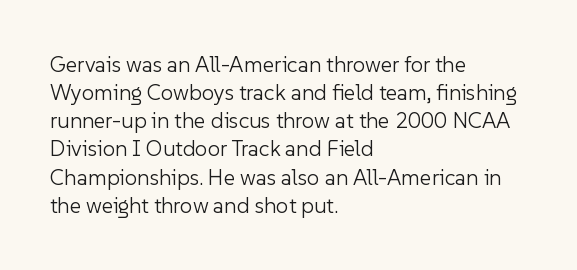
The image shows 22 px text type, upright; set left-aligned, normal line spacing (1.28x), normal letter spacing, not underlined.
